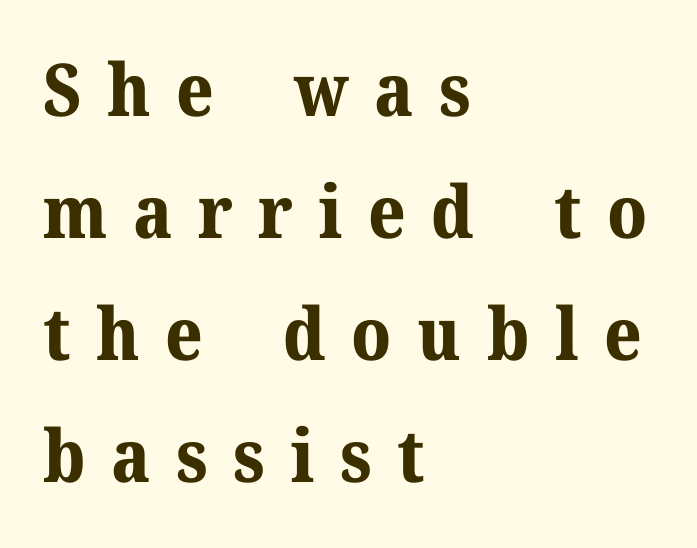
Q: Is the text bold? A: Yes.
Q: Is the text italic (slanted)? A: No, it is upright.
Q: Is the typeface a serif or a sans-serif typeface? A: Serif.
Q: Is the text underlined? A: No.
Q: How is the paragraph aligned? A: Left-aligned.
Q: Is the spacing between letters normal or unusually wide? A: Unusually wide.
Q: Is the spacing between lines tight, normal or loose? A: Normal.
Q: Width (condensed, normal, or wide)? A: Normal.
Q: Stroke contrast? A: Medium.
Q: x-height? A: Medium.
Q: Monospaced? A: No.
